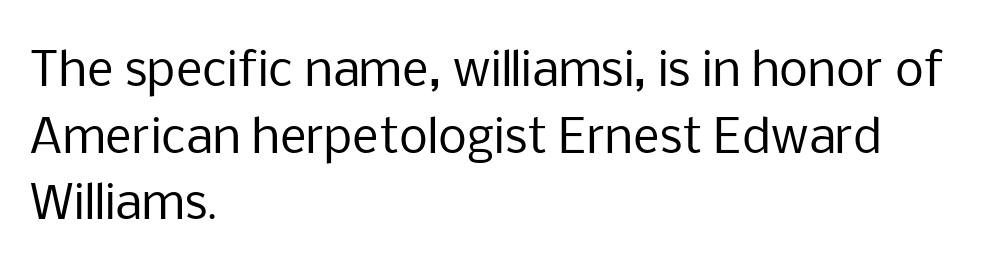
Q: Is the text bold? A: No.
Q: Is the text italic (slanted)? A: No, it is upright.
Q: Is the typeface a serif or a sans-serif typeface? A: Sans-serif.
Q: Is the text underlined? A: No.
Q: How is the paragraph aligned? A: Left-aligned.
Q: Is the spacing between letters normal or unusually wide? A: Normal.
Q: Is the spacing between lines tight, normal or loose? A: Normal.
Q: Width (condensed, normal, or wide)? A: Normal.
Q: Stroke contrast? A: Low.
Q: x-height? A: Medium.
Q: Monospaced? A: No.
